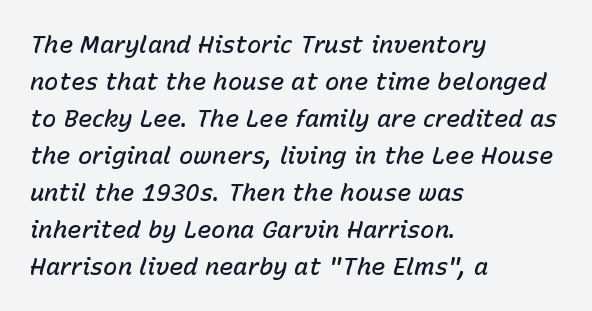
{"italic": "yes", "lean": "right", "slant_degrees": 15, "bold": "semi", "underline": "no", "align": "left", "line_spacing": "normal", "line_spacing_ratio": 1.54, "letter_spacing": "normal", "letter_spacing_em": 0.0, "glyph_px": 24}
